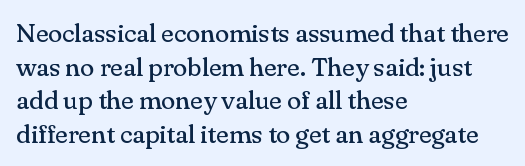
{"italic": "no", "bold": "no", "underline": "no", "align": "left", "line_spacing": "normal", "line_spacing_ratio": 1.29, "letter_spacing": "normal", "letter_spacing_em": 0.0, "glyph_px": 26}
